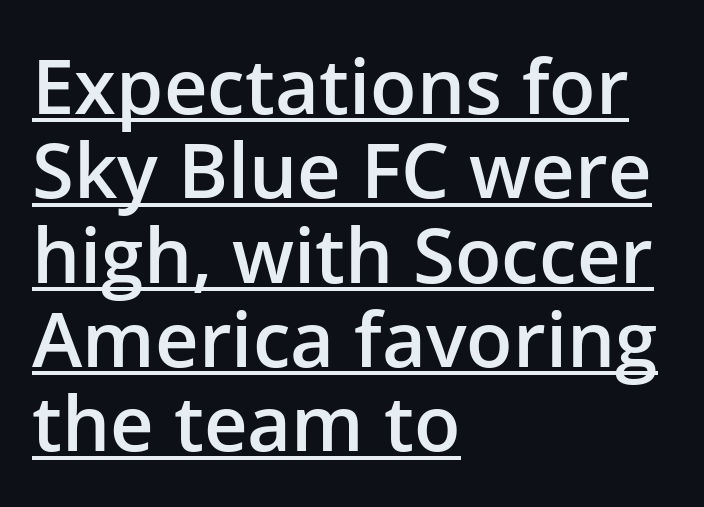
The letters sit at their default tracking, neither squeezed nor spread. The string is rendered with underlining switched on. Set as a demibold, roughly 600 on the weight scale. Is this a sans? Yes — the strokes have no serifs.
